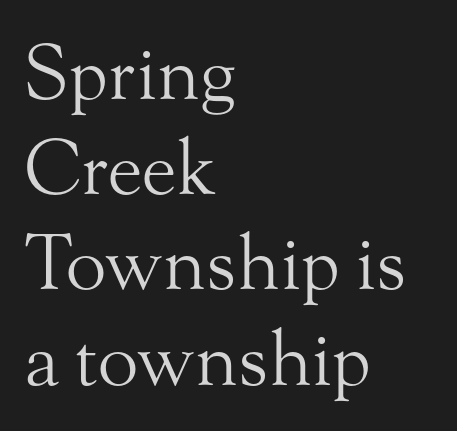
The image shows 75 px light serif type, upright; set left-aligned, normal line spacing (1.27x), normal letter spacing, not underlined; medium stroke contrast and a small x-height.
